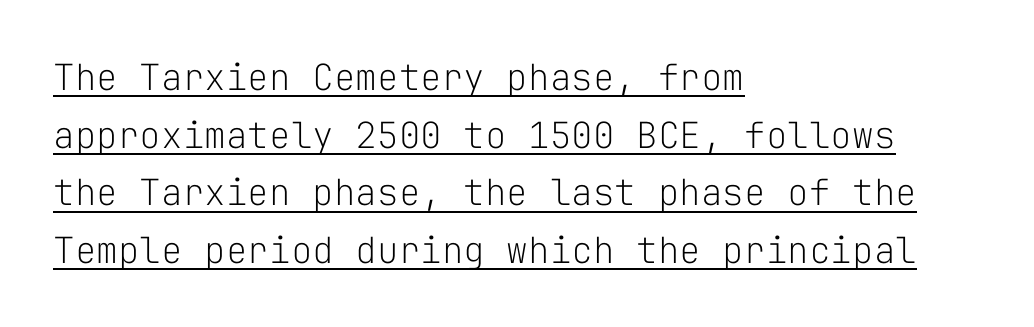
{"serif": "no", "italic": "no", "bold": "no", "weight": "light", "width": "normal", "stroke_contrast": "low", "x_height": "medium", "monospaced": "yes", "underline": "yes", "align": "left", "line_spacing": "normal", "line_spacing_ratio": 1.6, "letter_spacing": "normal", "letter_spacing_em": 0.0, "glyph_px": 36}
